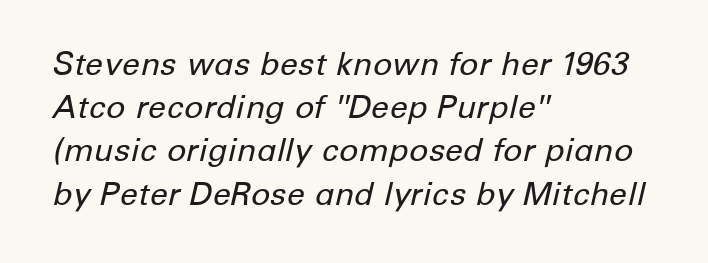
The passage shown is typed in a proportional face where columns would drift. The zone under the glyphs is completely vacant. These lines keep a tight, regular rhythm from letter to letter. Layout note: lines flush left. Whoever set this chose a conventional vertical rhythm.
